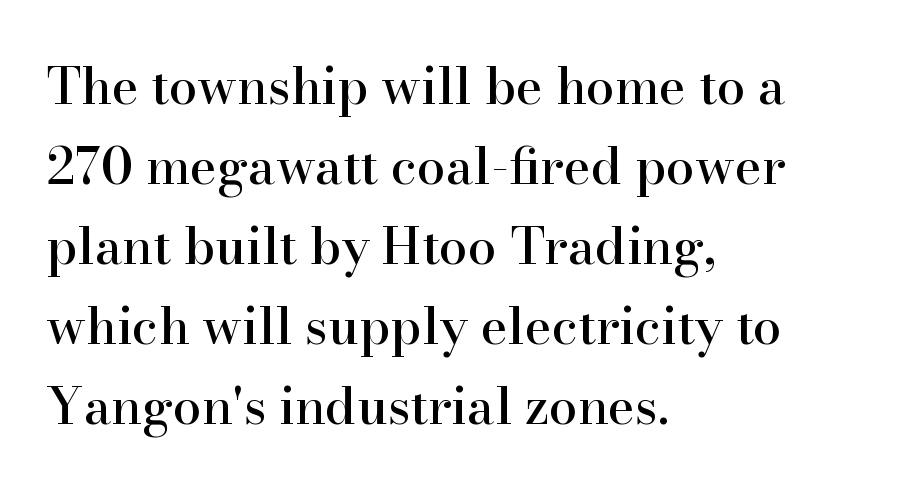
The rendering anchors every line to the left-hand side. A serif font was chosen for this passage. Varying glyph widths throughout — classic text-font behaviour. Here the glyphs are tracked normally, forming tight word shapes. Normally led — the rows are evenly, conventionally spaced.
